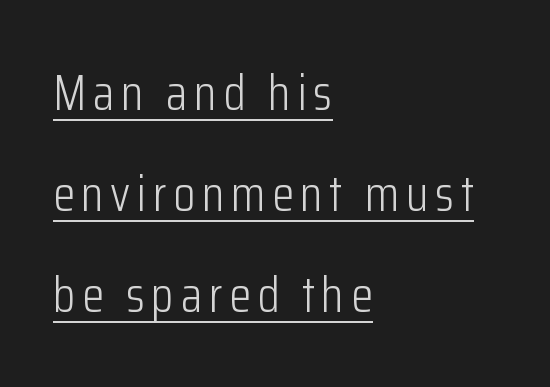
The image shows 50 px light, condensed sans-serif type, upright; set left-aligned, loose line spacing (2.02x), underlined; low stroke contrast and a medium x-height.
